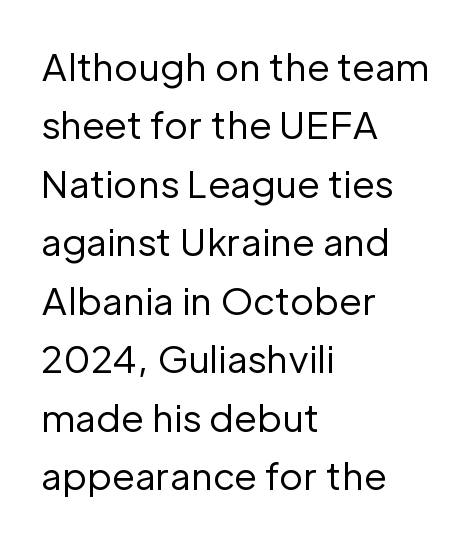
{"serif": "no", "italic": "no", "bold": "no", "weight": "regular", "width": "normal", "stroke_contrast": "low", "x_height": "medium", "monospaced": "no", "underline": "no", "align": "left", "line_spacing": "normal", "line_spacing_ratio": 1.58, "letter_spacing": "normal", "letter_spacing_em": 0.0, "glyph_px": 37}
